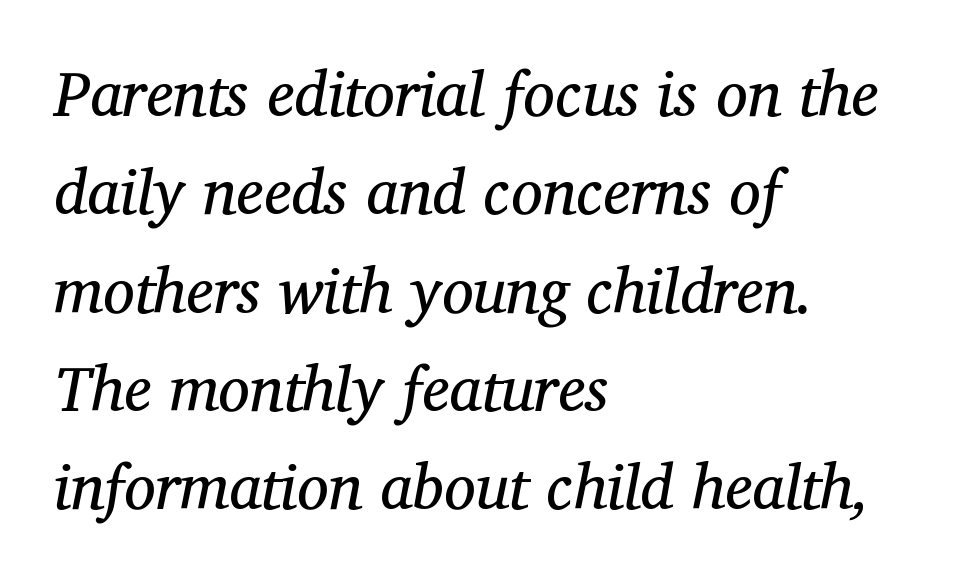
Q: Is the text bold? A: No.
Q: Is the text italic (slanted)? A: Yes, it leans right by about 12 degrees.
Q: Is the typeface a serif or a sans-serif typeface? A: Serif.
Q: Is the text underlined? A: No.
Q: How is the paragraph aligned? A: Left-aligned.
Q: Is the spacing between letters normal or unusually wide? A: Normal.
Q: Is the spacing between lines tight, normal or loose? A: Normal.
Q: Width (condensed, normal, or wide)? A: Normal.
Q: Stroke contrast? A: Medium.
Q: x-height? A: Medium.
Q: Monospaced? A: No.
